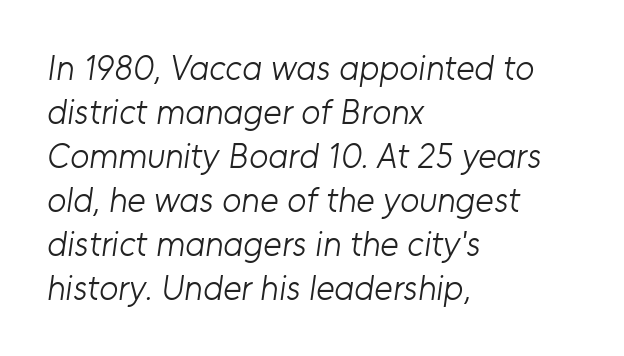
The image shows 35 px light sans-serif type; set left-aligned, normal line spacing (1.26x), normal letter spacing, not underlined; low stroke contrast and a medium x-height.
